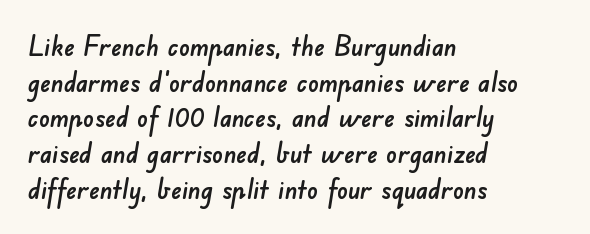
Short note: letters normally spaced. If you drew a ruler down the left edge, every line would touch it. The area under the type is left untouched. Reading down the column, the eye jumps a familiar distance to each next line.
